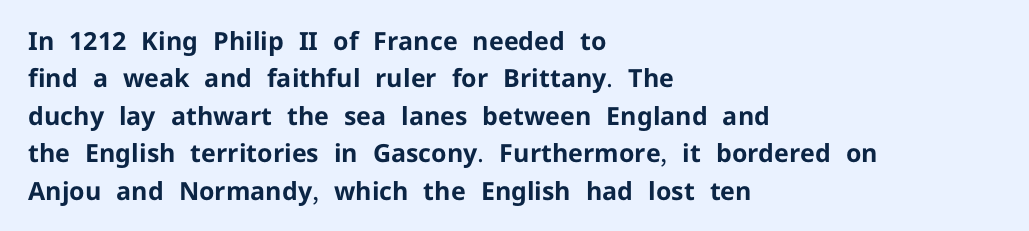
{"italic": "no", "bold": "yes", "underline": "no", "align": "left", "line_spacing": "normal", "line_spacing_ratio": 1.5, "letter_spacing": "normal", "letter_spacing_em": 0.0, "glyph_px": 25}
